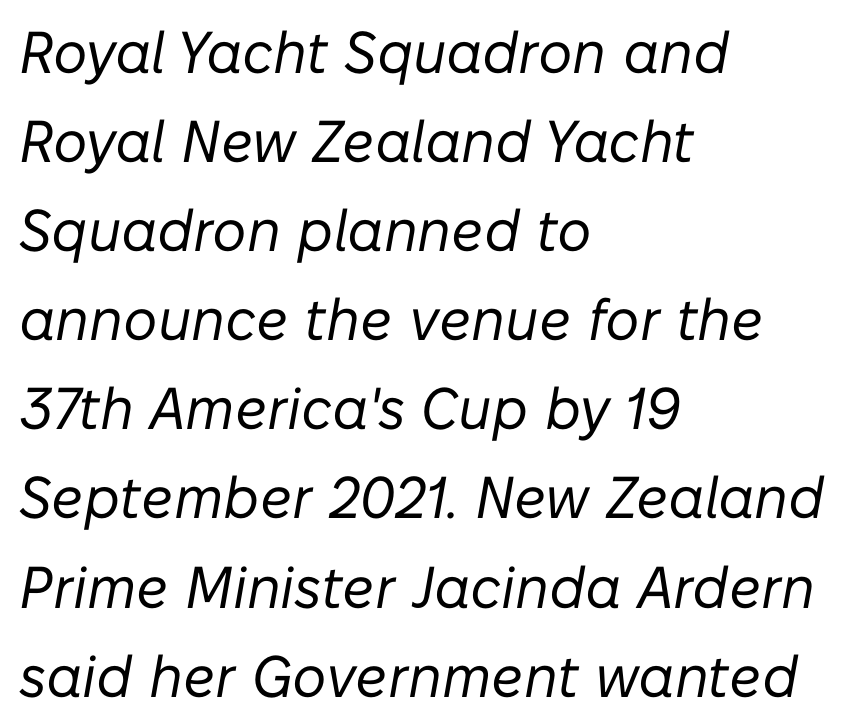
Q: Is the text bold? A: No.
Q: Is the text italic (slanted)? A: Yes, it leans right by about 10 degrees.
Q: Is the text underlined? A: No.
Q: How is the paragraph aligned? A: Left-aligned.
Q: Is the spacing between letters normal or unusually wide? A: Normal.
Q: Is the spacing between lines tight, normal or loose? A: Normal.
Q: Width (condensed, normal, or wide)? A: Normal.
Q: Stroke contrast? A: Low.
Q: x-height? A: Medium.
Q: Monospaced? A: No.
